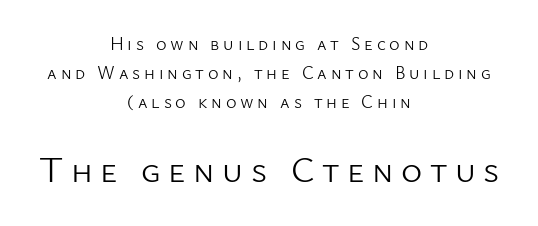
{"serif": "no", "italic": "no", "bold": "no", "weight": "light", "width": "normal", "stroke_contrast": "low", "x_height": "medium", "monospaced": "no", "underline": "no", "align": "center", "line_spacing": "normal", "line_spacing_ratio": 1.61, "letter_spacing": "wide", "letter_spacing_em": 0.21, "larger_block": "second", "size_ratio": 2.0, "glyph_px": 36}
